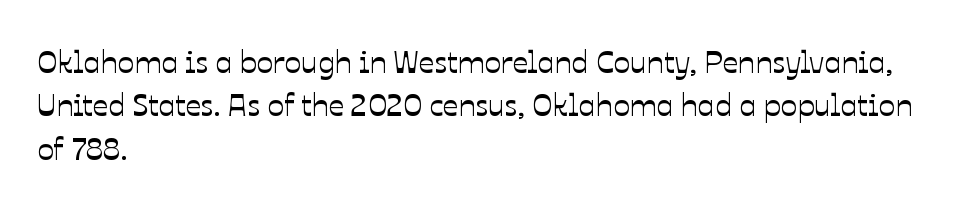
Varying glyph widths throughout — classic text-font behaviour. A student would call this left alignment; a typographer would say flush left, rag right. The block of text has a typical density, with ordinary space between rows. A clean baseline with only descenders dipping below it.
